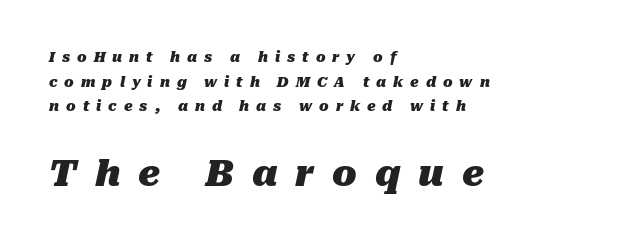
{"italic": "yes", "lean": "right", "slant_degrees": 10, "bold": "yes", "weight": "heavy", "width": "normal", "stroke_contrast": "medium", "x_height": "medium", "monospaced": "no", "underline": "no", "align": "left", "line_spacing_ratio": 1.76, "letter_spacing": "wide", "letter_spacing_em": 0.5, "larger_block": "second", "size_ratio": 2.57, "glyph_px": 36}
